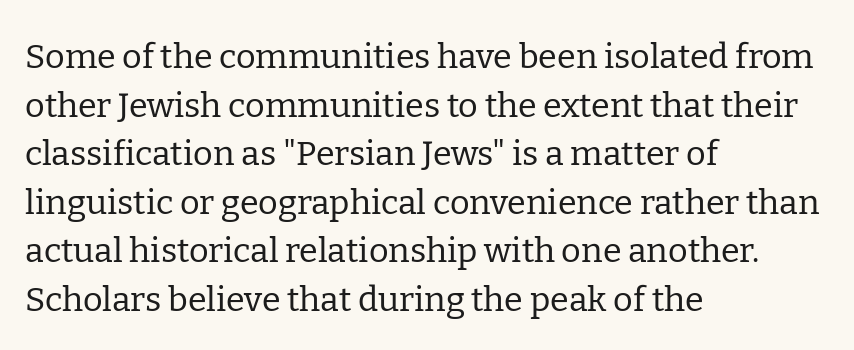
Bare-footed words on every line. The designer went with a serif here, giving each stem small feet. Which margin do the lines hug? The left one — the right edge is uneven. Heft: none added — not bold.
